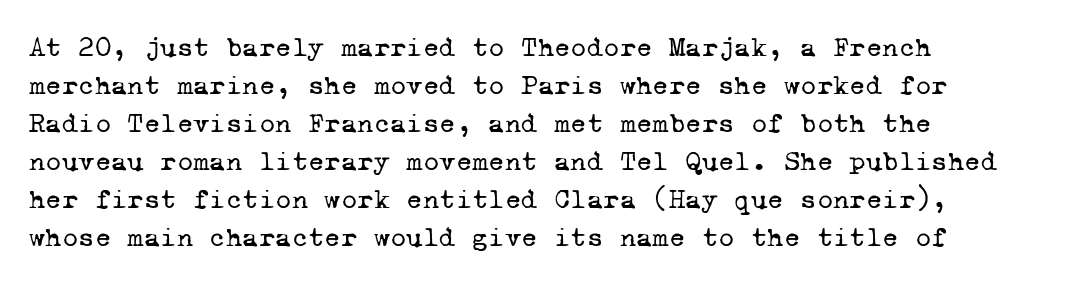
The image shows 28 px regular-weight serif type, monospaced; set left-aligned, normal line spacing (1.36x), normal letter spacing, not underlined; low stroke contrast and a medium x-height.
